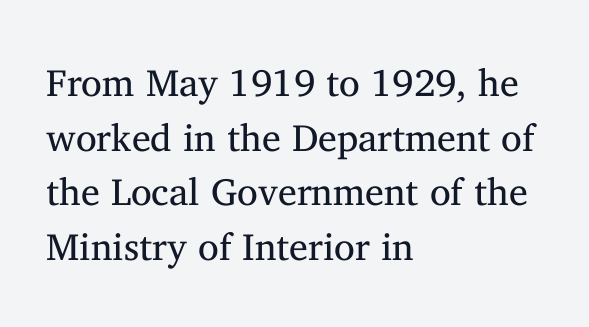
The image shows 38 px regular-weight serif type, upright; set left-aligned, normal line spacing (1.44x), normal letter spacing, not underlined; medium stroke contrast and a medium x-height.
